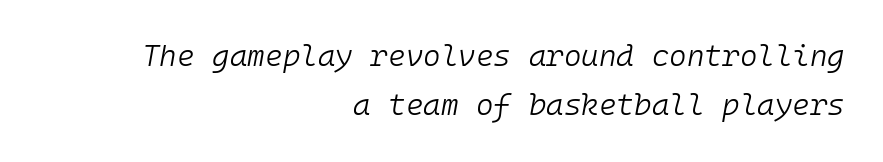
Q: Is the text bold? A: No.
Q: Is the text italic (slanted)? A: Yes, it leans right by about 10 degrees.
Q: Is the text underlined? A: No.
Q: How is the paragraph aligned? A: Right-aligned.
Q: Is the spacing between letters normal or unusually wide? A: Normal.
Q: Is the spacing between lines tight, normal or loose? A: Normal.
Q: Width (condensed, normal, or wide)? A: Normal.
Q: Stroke contrast? A: Low.
Q: x-height? A: Medium.
Q: Monospaced? A: Yes.
